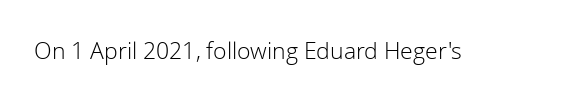
The image shows 23 px text type, upright; set normal letter spacing, not underlined.
